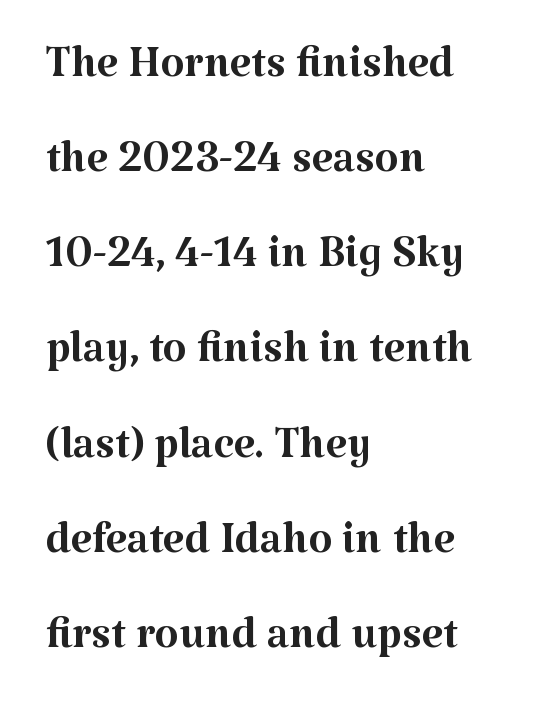
Q: Is the text bold? A: No.
Q: Is the text italic (slanted)? A: No, it is upright.
Q: Is the typeface a serif or a sans-serif typeface? A: Serif.
Q: Is the text underlined? A: No.
Q: How is the paragraph aligned? A: Left-aligned.
Q: Is the spacing between letters normal or unusually wide? A: Normal.
Q: Is the spacing between lines tight, normal or loose? A: Normal.
Q: Width (condensed, normal, or wide)? A: Normal.
Q: Stroke contrast? A: Medium.
Q: x-height? A: Medium.
Q: Monospaced? A: No.
